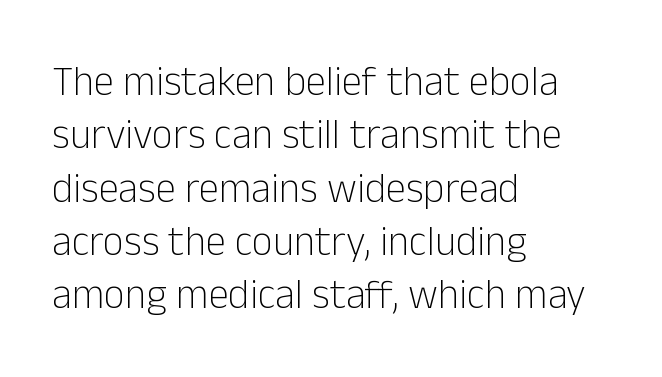
{"serif": "no", "italic": "no", "bold": "no", "weight": "light", "width": "normal", "stroke_contrast": "low", "x_height": "medium", "monospaced": "no", "underline": "no", "align": "left", "line_spacing": "normal", "line_spacing_ratio": 1.3, "letter_spacing": "normal", "letter_spacing_em": 0.0, "glyph_px": 41}
